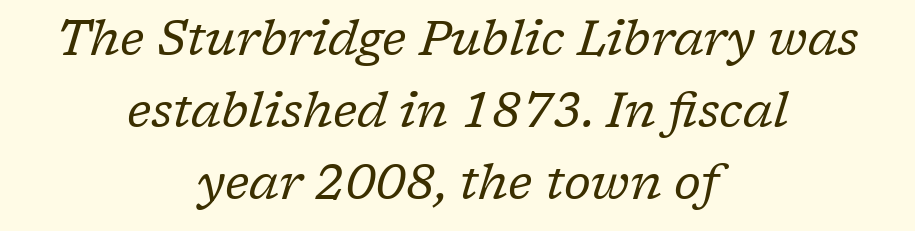
Q: Is the text bold? A: No.
Q: Is the text italic (slanted)? A: Yes, it leans right by about 17 degrees.
Q: Is the typeface a serif or a sans-serif typeface? A: Serif.
Q: Is the text underlined? A: No.
Q: How is the paragraph aligned? A: Centered.
Q: Is the spacing between letters normal or unusually wide? A: Normal.
Q: Is the spacing between lines tight, normal or loose? A: Normal.
Q: Width (condensed, normal, or wide)? A: Normal.
Q: Stroke contrast? A: Low.
Q: x-height? A: Medium.
Q: Monospaced? A: No.
